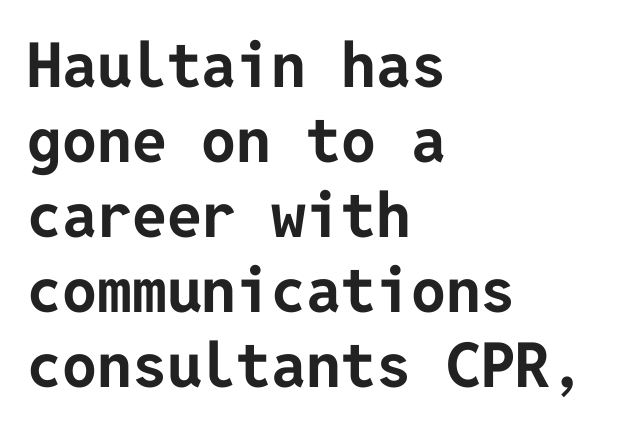
Q: Is the text bold? A: Yes.
Q: Is the text italic (slanted)? A: No, it is upright.
Q: Is the typeface a serif or a sans-serif typeface? A: Sans-serif.
Q: Is the text underlined? A: No.
Q: How is the paragraph aligned? A: Left-aligned.
Q: Is the spacing between letters normal or unusually wide? A: Normal.
Q: Width (condensed, normal, or wide)? A: Normal.
Q: Stroke contrast? A: Low.
Q: x-height? A: Medium.
